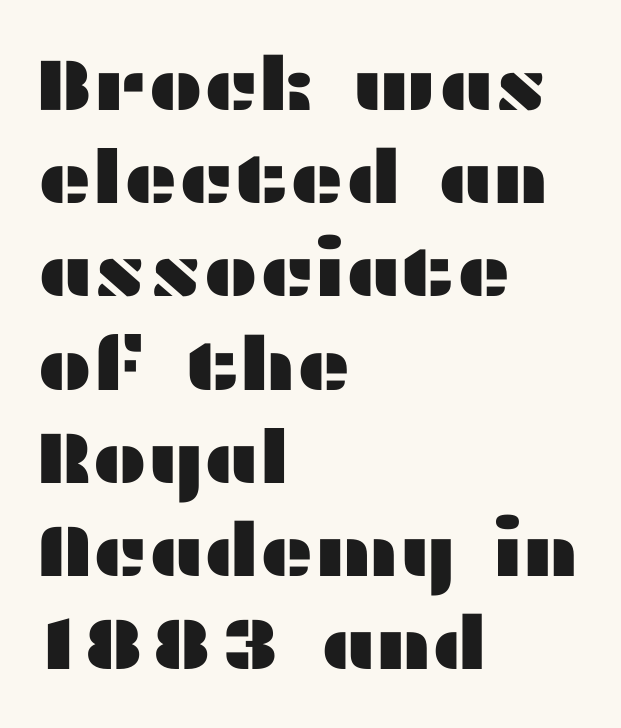
The text block is weighted toward the left margin, trailing off unevenly rightward. No italicization has been applied; the sample stays upright. Varying glyph widths throughout — classic text-font behaviour. Students, observe: this is what conventionally led text looks like.
